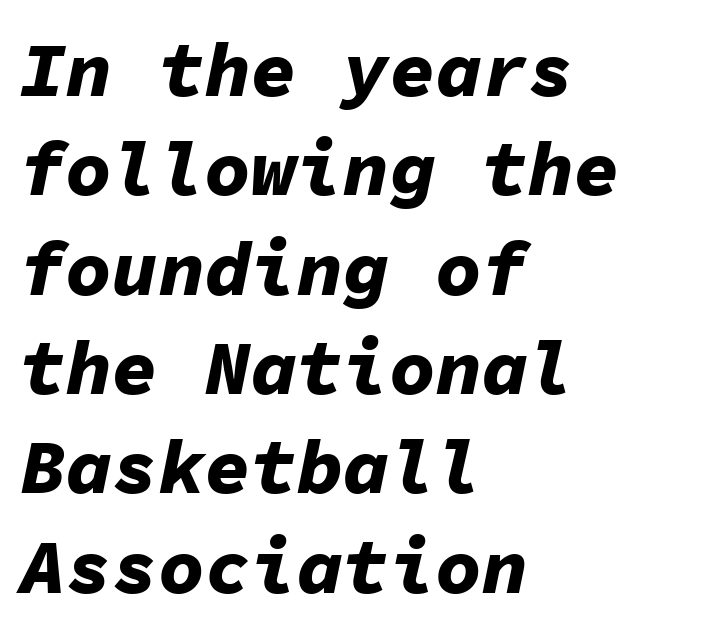
Letters rest on an invisible, unmarked baseline. The text carries the slant typical of an italic or oblique font. The sample has been set heavy, in full bold. Horizontally, the lines are justified to the leading edge only. The line texture is even and compact thanks to regular tracking. Is this a fixed-width face? Yes — each glyph sits in an identical cell.
